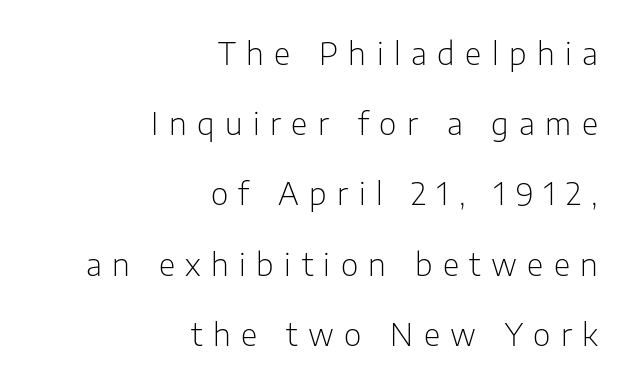
The image shows 30 px light sans-serif type, upright; set right-aligned, loose line spacing (2.34x), unusually wide letter spacing (+0.35 em), not underlined; low stroke contrast and a medium x-height.
